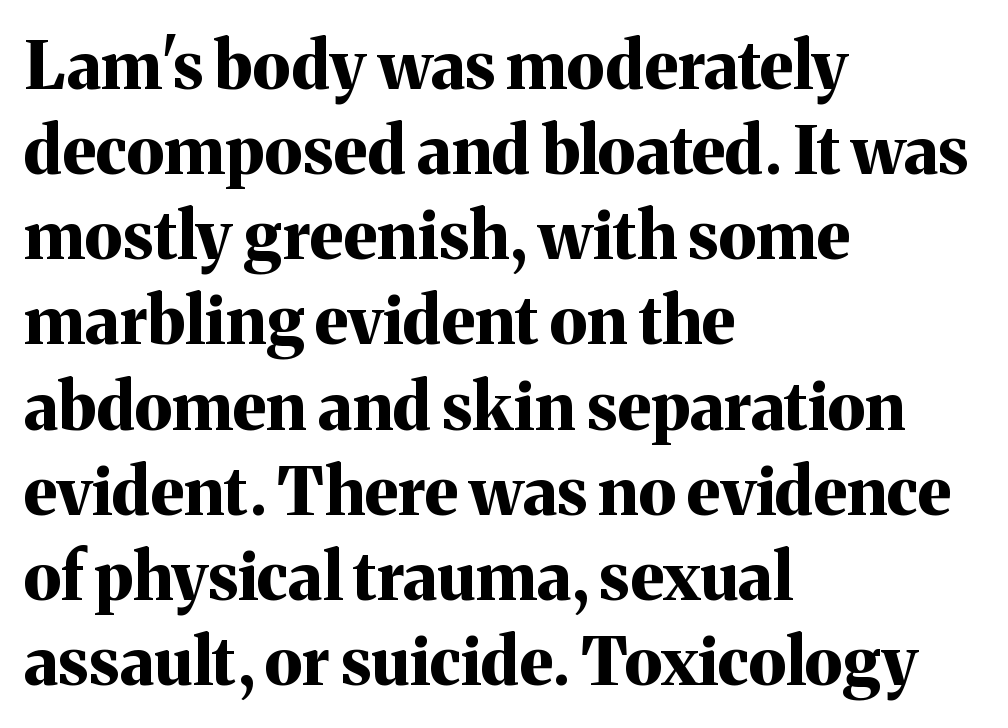
The image shows 66 px bold serif type, upright; set left-aligned, normal line spacing (1.29x), normal letter spacing, not underlined; medium stroke contrast and a medium x-height.
